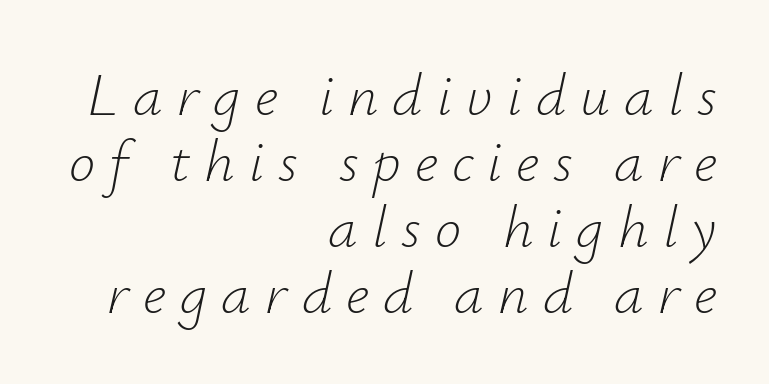
{"italic": "yes", "lean": "right", "slant_degrees": 12, "bold": "no", "weight": "light", "width": "normal", "stroke_contrast": "low", "x_height": "small", "monospaced": "no", "underline": "no", "align": "right", "line_spacing": "tight", "line_spacing_ratio": 1.12, "letter_spacing": "wide", "letter_spacing_em": 0.24, "glyph_px": 59}
